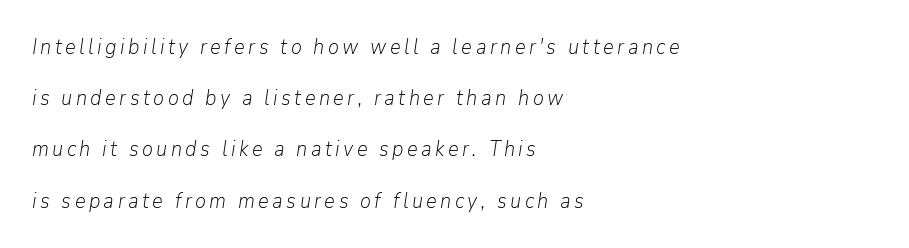
Students, observe: this is what heavily led, spacious text looks like. Letters rest on an invisible, unmarked baseline. Where is the straight margin? On the left. This sample uses an oblique cut, with every glyph tilted off the vertical. Unbolded letterforms with no extra heft.
